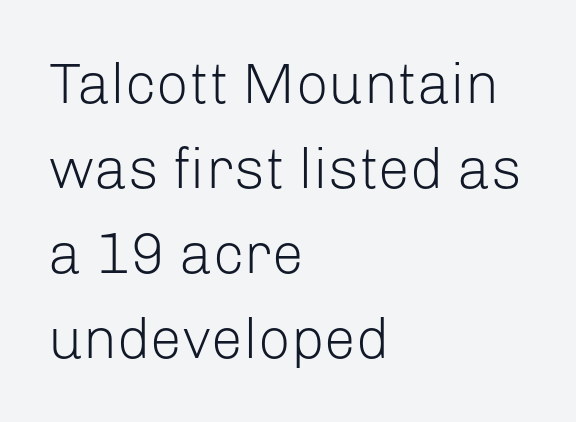
Q: Is the text bold? A: No.
Q: Is the text italic (slanted)? A: No, it is upright.
Q: Is the typeface a serif or a sans-serif typeface? A: Sans-serif.
Q: Is the text underlined? A: No.
Q: How is the paragraph aligned? A: Left-aligned.
Q: Is the spacing between letters normal or unusually wide? A: Normal.
Q: Is the spacing between lines tight, normal or loose? A: Normal.
Q: Width (condensed, normal, or wide)? A: Normal.
Q: Stroke contrast? A: Low.
Q: x-height? A: Medium.
Q: Monospaced? A: No.
